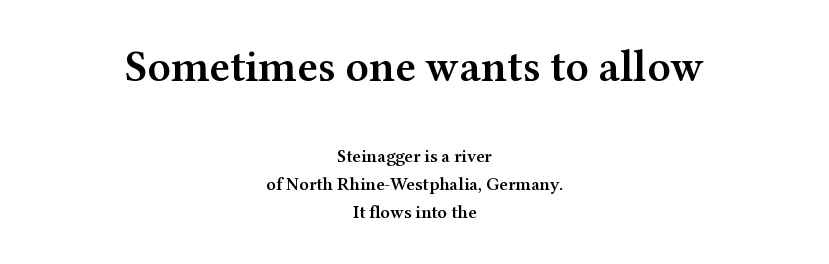
{"serif": "yes", "italic": "no", "bold": "semi", "weight": "semibold", "width": "wide", "stroke_contrast": "medium", "x_height": "medium", "monospaced": "no", "underline": "no", "align": "center", "line_spacing": "normal", "line_spacing_ratio": 1.56, "letter_spacing": "normal", "letter_spacing_em": 0.0, "larger_block": "first", "size_ratio": 2.44, "glyph_px": 44}
